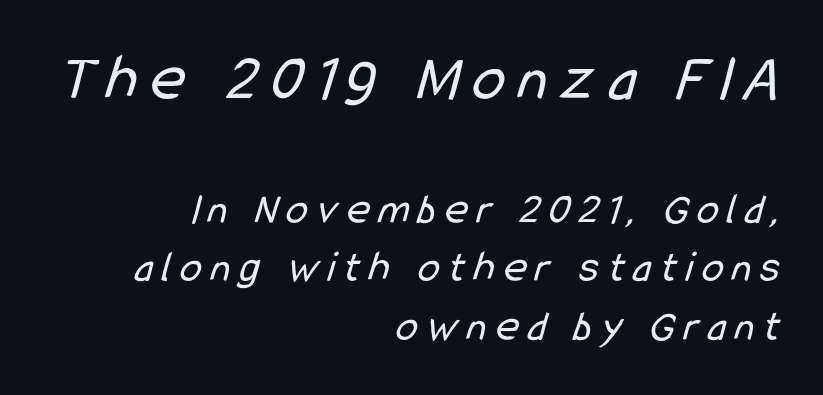
{"serif": "no", "bold": "no", "weight": "regular", "width": "condensed", "stroke_contrast": "low", "x_height": "medium", "monospaced": "no", "underline": "no", "align": "right", "line_spacing": "normal", "line_spacing_ratio": 1.33, "letter_spacing": "wide", "letter_spacing_em": 0.2, "larger_block": "first", "size_ratio": 1.5, "glyph_px": 66}
